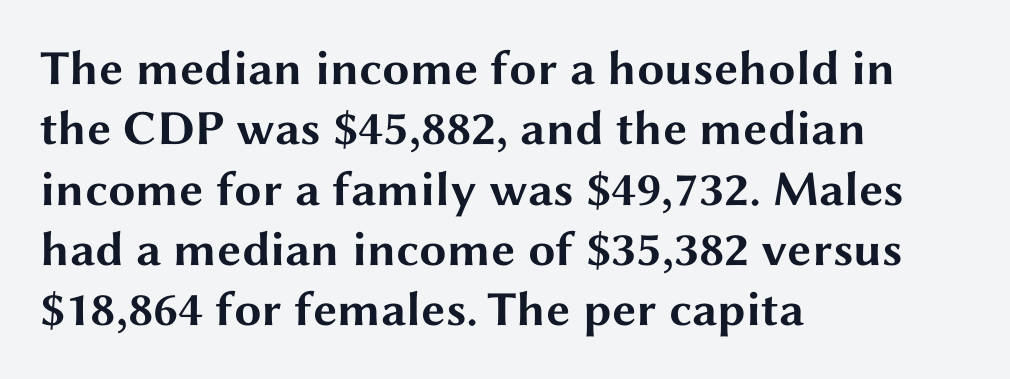
This sample has the flowing, uneven cadence of proportional lettering. Left-aligned paragraph, ragged on the right. Unlike a traditional serif, this face leaves its strokes unadorned. The specimen reads as upright at a glance.
